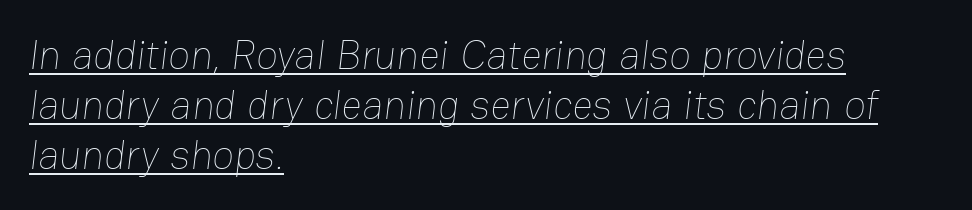
Q: Is the text bold? A: No.
Q: Is the text underlined? A: Yes.
Q: How is the paragraph aligned? A: Left-aligned.
Q: Is the spacing between letters normal or unusually wide? A: Normal.
Q: Is the spacing between lines tight, normal or loose? A: Normal.
Q: Width (condensed, normal, or wide)? A: Normal.
Q: Stroke contrast? A: Low.
Q: x-height? A: Medium.
Q: Monospaced? A: No.
